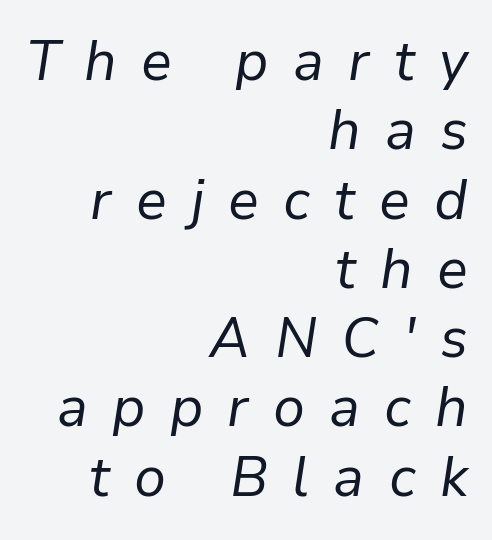
The words here are not underlined. The strokes are not fattened; the text isn't bold. Tall strokes in this sample are angled rather than plumb. Teacher's note: observe the even right margin — that is flush-right alignment.
